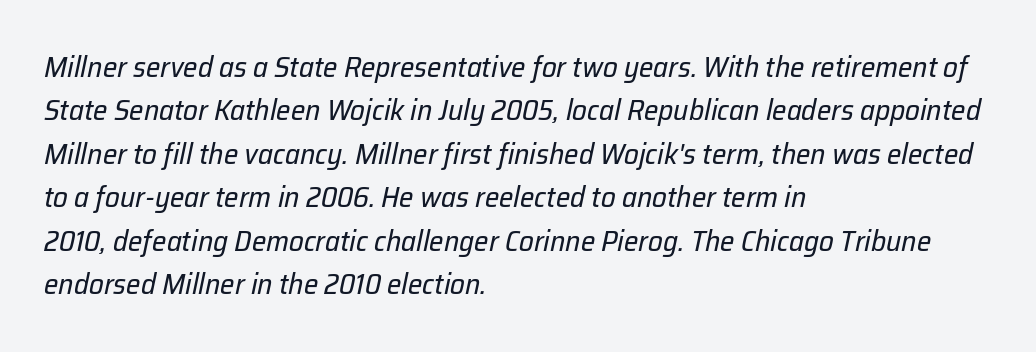
{"italic": "yes", "lean": "right", "slant_degrees": 12, "bold": "no", "weight": "regular", "width": "normal", "stroke_contrast": "low", "x_height": "medium", "monospaced": "no", "underline": "no", "align": "left", "line_spacing": "normal", "line_spacing_ratio": 1.5, "letter_spacing": "normal", "letter_spacing_em": 0.0, "glyph_px": 29}
